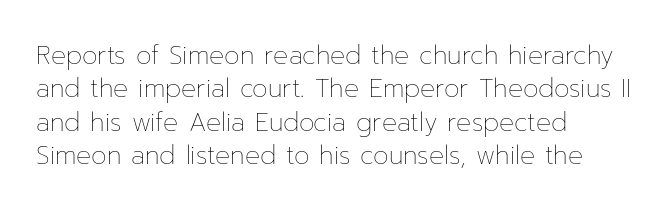
The image shows 25 px text type, upright; set left-aligned, normal line spacing (1.34x), normal letter spacing, not underlined.
